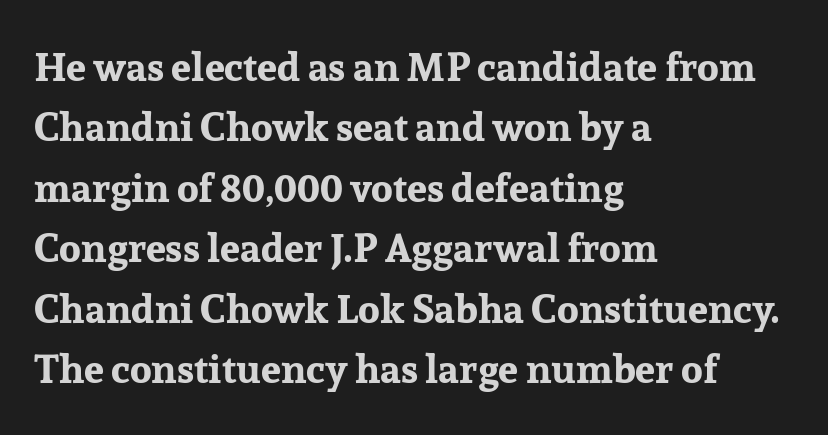
The rendering uses natural spacing where letterforms have individual widths. Anything drawn beneath the words? Only blank space. Whoever set this chose a conventional vertical rhythm. A typesetter would mark this as roman, not italic.
